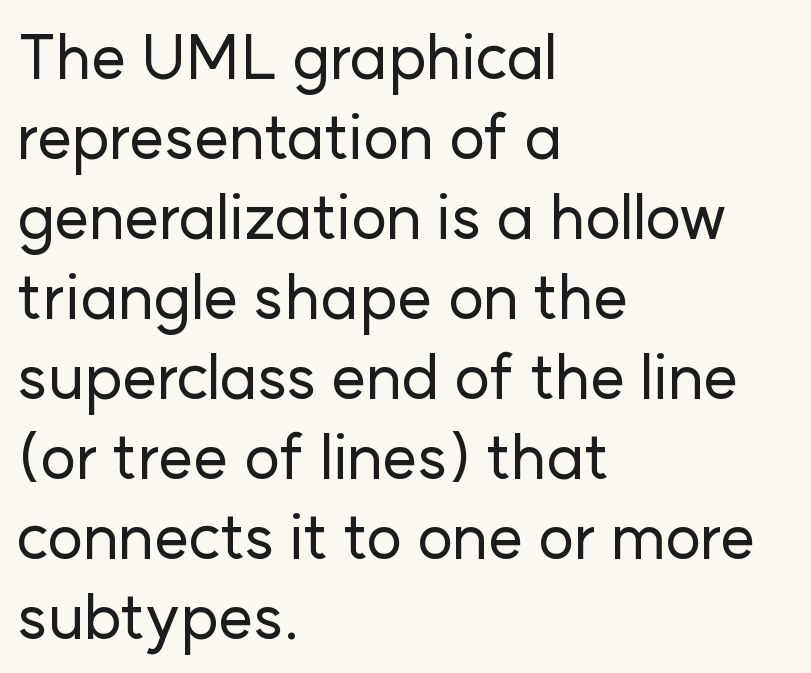
The image shows 62 px sans-serif type, upright; set left-aligned, normal line spacing (1.29x), normal letter spacing, not underlined; low stroke contrast and a medium x-height.
